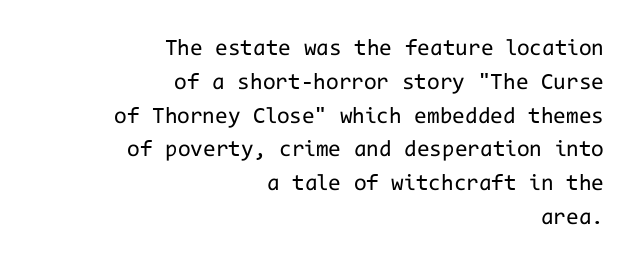
{"italic": "no", "bold": "no", "underline": "no", "align": "right", "line_spacing": "normal", "line_spacing_ratio": 1.47, "letter_spacing": "normal", "letter_spacing_em": 0.0, "glyph_px": 23}
